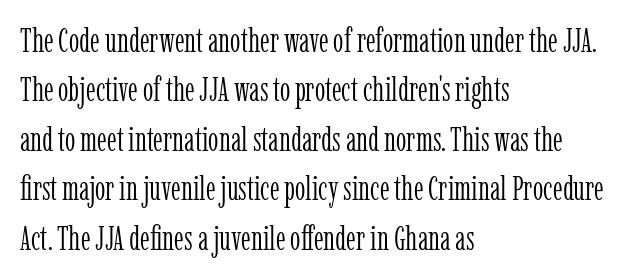
In terms of leading, this rendering sits right in the middle. Weight: not bold — regular or lighter. These lines are rendered in a variable-pitch font. Words appear dense and cohesive because spacing is normal. You can tell from the footed stems that serif type was used.
